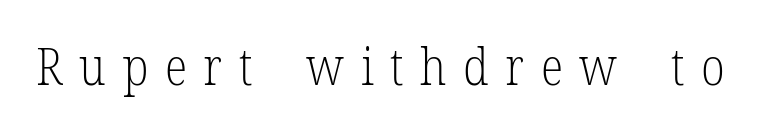
Q: Is the text bold? A: No.
Q: Is the text italic (slanted)? A: No, it is upright.
Q: Is the typeface a serif or a sans-serif typeface? A: Serif.
Q: Is the text underlined? A: No.
Q: Is the spacing between letters normal or unusually wide? A: Unusually wide.
Q: Width (condensed, normal, or wide)? A: Condensed.
Q: Stroke contrast? A: Low.
Q: x-height? A: Medium.
Q: Monospaced? A: No.
